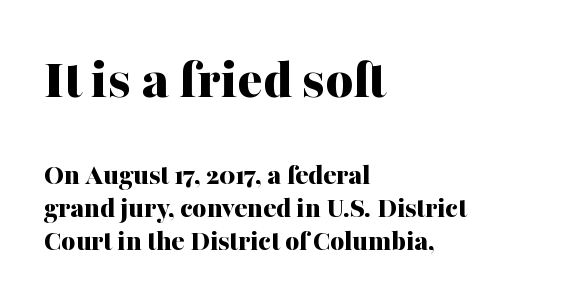
{"serif": "yes", "italic": "no", "bold": "yes", "weight": "bold", "width": "normal", "stroke_contrast": "medium", "x_height": "medium", "monospaced": "no", "underline": "no", "align": "left", "line_spacing": "tight", "line_spacing_ratio": 1.11, "letter_spacing": "normal", "letter_spacing_em": 0.0, "larger_block": "first", "size_ratio": 1.97, "glyph_px": 59}
